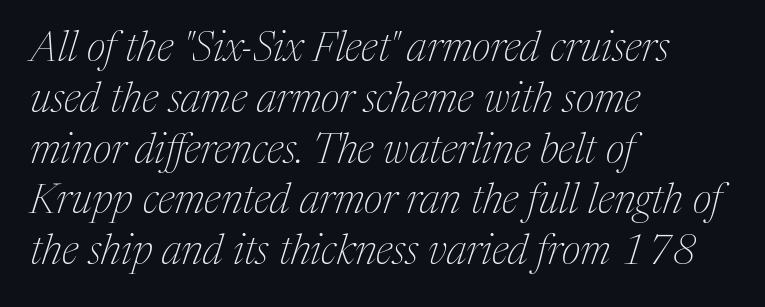
Q: Is the text bold? A: No.
Q: Is the text italic (slanted)? A: Yes, it leans right by about 17 degrees.
Q: Is the typeface a serif or a sans-serif typeface? A: Serif.
Q: Is the text underlined? A: No.
Q: How is the paragraph aligned? A: Left-aligned.
Q: Is the spacing between letters normal or unusually wide? A: Normal.
Q: Width (condensed, normal, or wide)? A: Normal.
Q: Stroke contrast? A: Medium.
Q: x-height? A: Medium.
Q: Monospaced? A: No.
